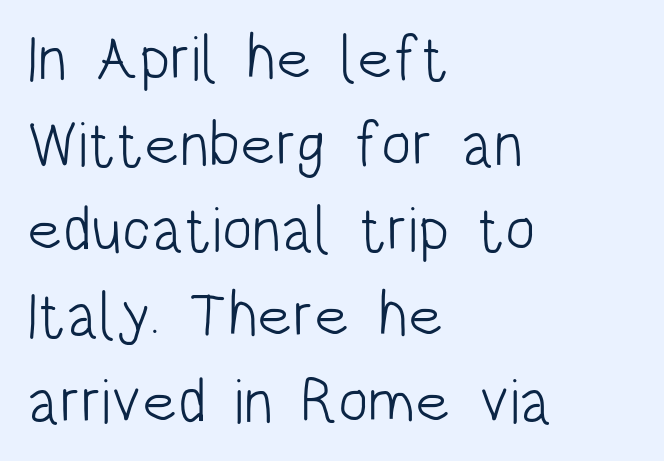
{"serif": "no", "italic": "no", "bold": "no", "weight": "light", "width": "condensed", "stroke_contrast": "low", "x_height": "large", "monospaced": "no", "underline": "no", "align": "left", "line_spacing": "normal", "line_spacing_ratio": 1.36, "letter_spacing": "normal", "letter_spacing_em": 0.0, "glyph_px": 63}
